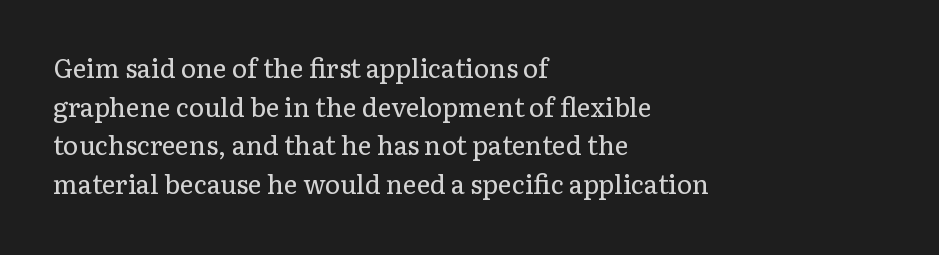
The image shows 26 px text type, upright; set left-aligned, normal line spacing (1.49x), normal letter spacing, not underlined.
